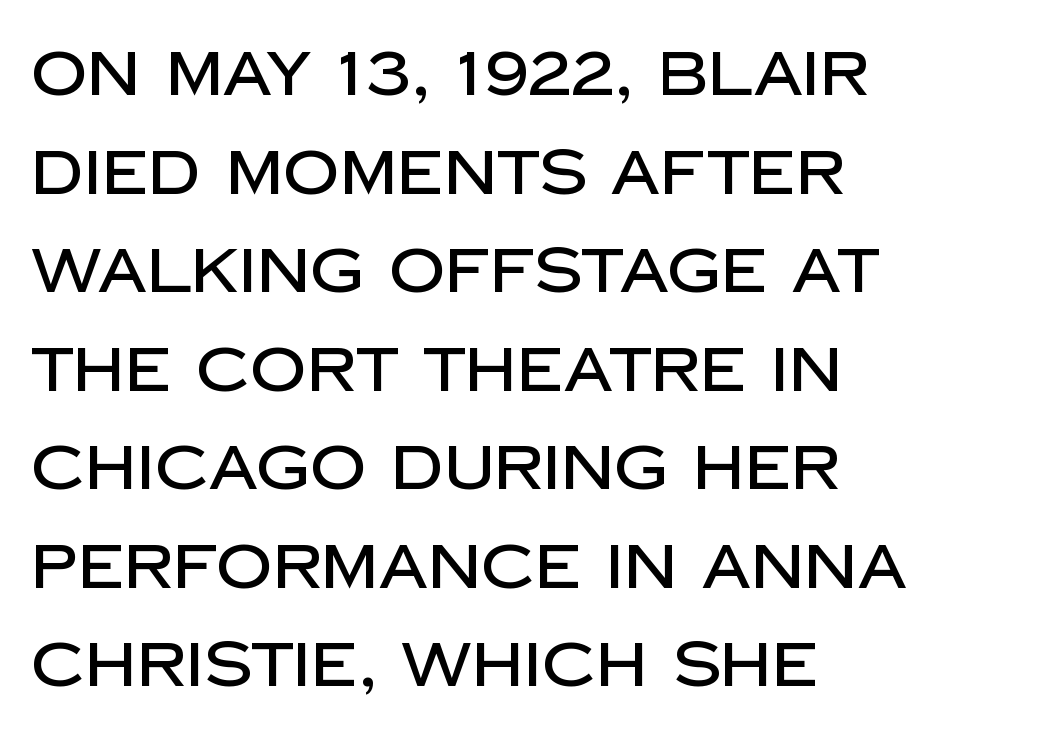
{"serif": "no", "italic": "no", "width": "normal", "stroke_contrast": "low", "x_height": "large", "monospaced": "no", "underline": "no", "align": "left", "line_spacing": "normal", "line_spacing_ratio": 1.59, "letter_spacing": "normal", "letter_spacing_em": 0.0, "glyph_px": 62}
